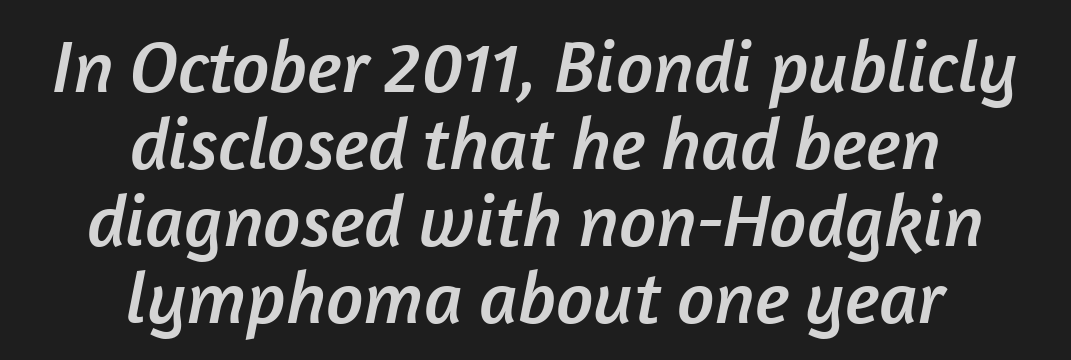
The image shows 74 px sans-serif type; set centered, tight line spacing (1.04x), normal letter spacing, not underlined; low stroke contrast and a medium x-height.
